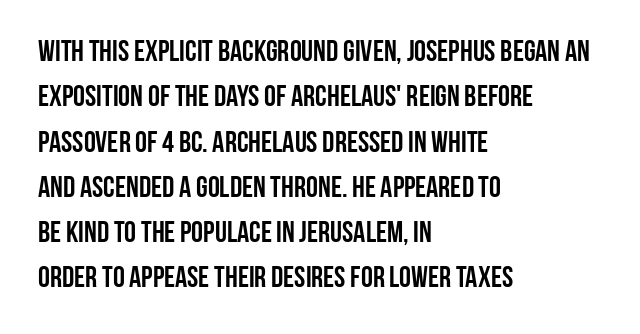
Q: Is the text italic (slanted)? A: No, it is upright.
Q: Is the typeface a serif or a sans-serif typeface? A: Sans-serif.
Q: Is the text underlined? A: No.
Q: How is the paragraph aligned? A: Left-aligned.
Q: Is the spacing between letters normal or unusually wide? A: Normal.
Q: Is the spacing between lines tight, normal or loose? A: Normal.
Q: Width (condensed, normal, or wide)? A: Condensed.
Q: Stroke contrast? A: Low.
Q: x-height? A: Large.
Q: Monospaced? A: No.
